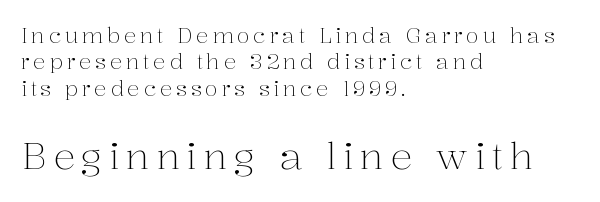
The image shows 37 px light serif type, upright; set left-aligned, normal line spacing (1.26x), not underlined; the second (bottom) block is 1.76x larger; medium stroke contrast and a medium x-height.
